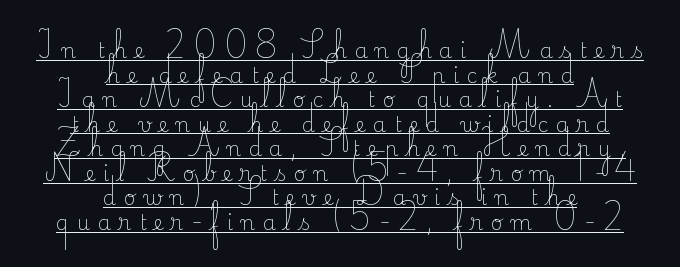
{"italic": "no", "bold": "no", "underline": "yes", "align": "center", "line_spacing_ratio": 1.17, "letter_spacing": "wide", "letter_spacing_em": 0.36, "glyph_px": 21}
